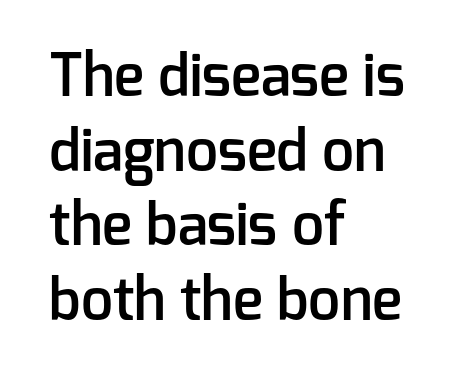
Q: Is the text bold? A: Semi-bold.
Q: Is the text italic (slanted)? A: No, it is upright.
Q: Is the typeface a serif or a sans-serif typeface? A: Sans-serif.
Q: Is the text underlined? A: No.
Q: How is the paragraph aligned? A: Left-aligned.
Q: Is the spacing between letters normal or unusually wide? A: Normal.
Q: Is the spacing between lines tight, normal or loose? A: Normal.
Q: Width (condensed, normal, or wide)? A: Normal.
Q: Stroke contrast? A: Low.
Q: x-height? A: Medium.
Q: Monospaced? A: No.
